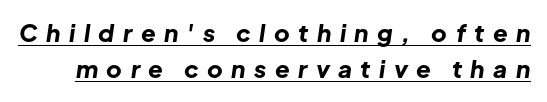
{"italic": "yes", "lean": "right", "slant_degrees": 8, "bold": "yes", "underline": "yes", "line_spacing": "normal", "line_spacing_ratio": 1.52, "letter_spacing": "wide", "letter_spacing_em": 0.35, "glyph_px": 24}
